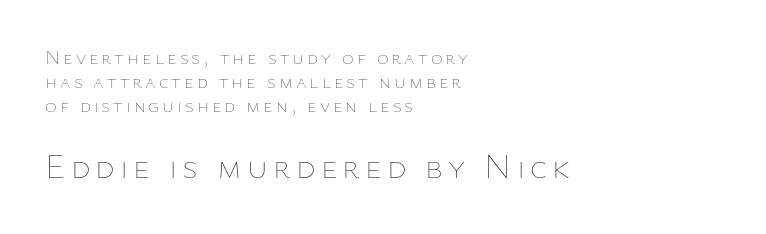
The image shows 35 px thin type, upright; set left-aligned, line spacing 1.21x, not underlined; the second (bottom) block is 1.75x larger; low stroke contrast and a medium x-height.
